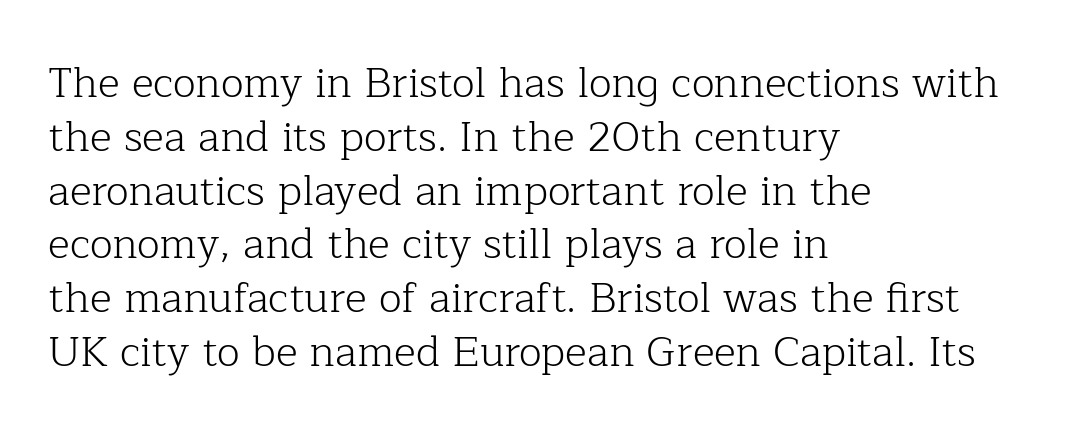
The image shows 42 px light serif type, upright; set left-aligned, normal line spacing (1.28x), normal letter spacing, not underlined; low stroke contrast and a medium x-height.
